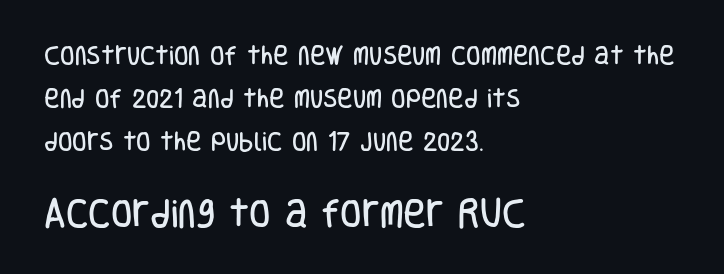
Q: Is the text italic (slanted)? A: No, it is upright.
Q: Is the typeface a serif or a sans-serif typeface? A: Sans-serif.
Q: Is the text underlined? A: No.
Q: How is the paragraph aligned? A: Left-aligned.
Q: Is the spacing between letters normal or unusually wide? A: Normal.
Q: Is the spacing between lines tight, normal or loose? A: Loose.
Q: Which block of text is set in a larger size, the first (top) or the second (bottom)? A: The second (bottom) one.
Q: Width (condensed, normal, or wide)? A: Condensed.
Q: Stroke contrast? A: Low.
Q: x-height? A: Large.
Q: Monospaced? A: No.
